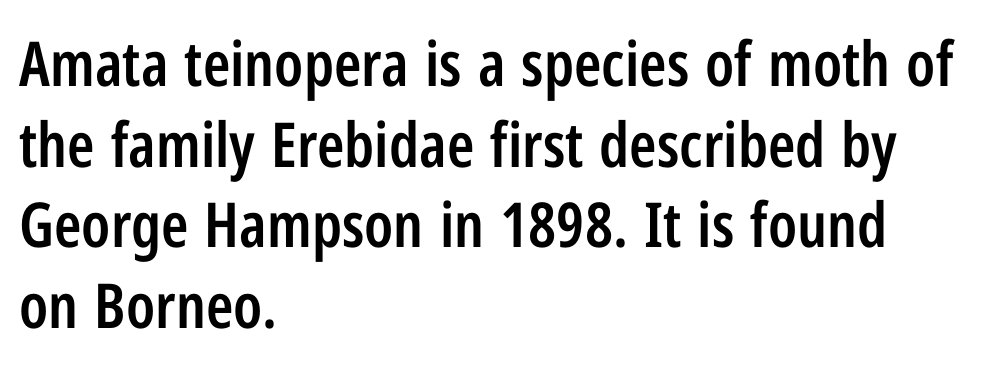
Left-aligned paragraph, ragged on the right. These words are printed semibold, heavier than regular yet not bold. The type is set solid horizontally, with unmodified tracking. The foot of each line stays bare and open.
